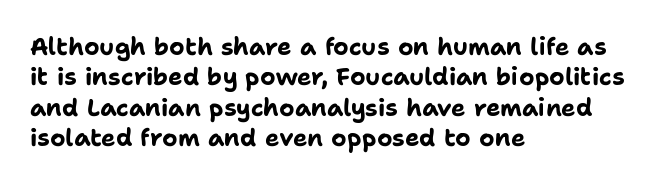
{"italic": "no", "bold": "yes", "underline": "no", "align": "left", "line_spacing": "normal", "line_spacing_ratio": 1.27, "letter_spacing": "normal", "letter_spacing_em": 0.0, "glyph_px": 24}
